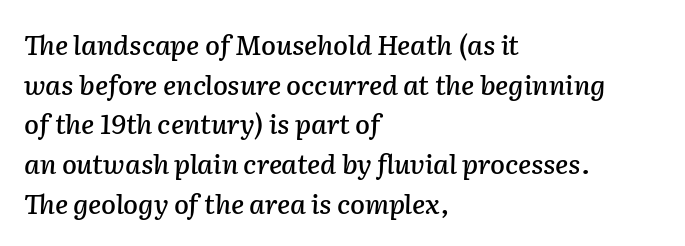
Q: Is the text italic (slanted)? A: Yes, it leans right by about 2 degrees.
Q: Is the text underlined? A: No.
Q: How is the paragraph aligned? A: Left-aligned.
Q: Is the spacing between letters normal or unusually wide? A: Normal.
Q: Is the spacing between lines tight, normal or loose? A: Normal.
